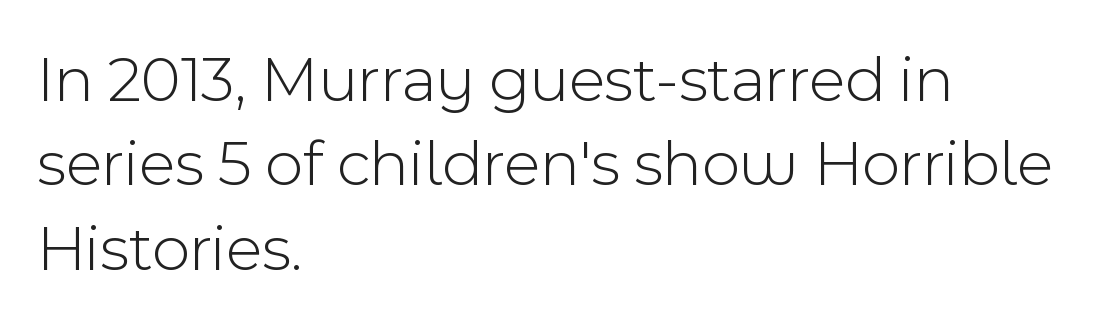
Q: Is the text bold? A: No.
Q: Is the text italic (slanted)? A: No, it is upright.
Q: Is the typeface a serif or a sans-serif typeface? A: Sans-serif.
Q: Is the text underlined? A: No.
Q: How is the paragraph aligned? A: Left-aligned.
Q: Is the spacing between letters normal or unusually wide? A: Normal.
Q: Is the spacing between lines tight, normal or loose? A: Normal.
Q: Width (condensed, normal, or wide)? A: Normal.
Q: x-height? A: Medium.
Q: Monospaced? A: No.
